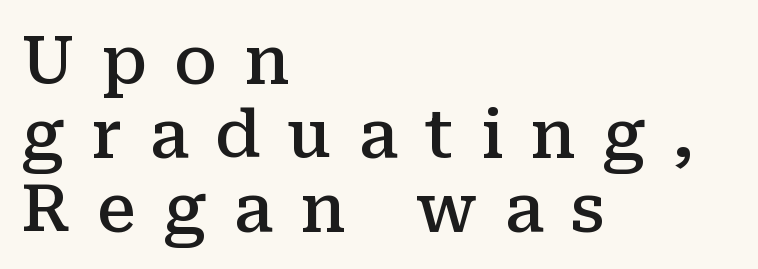
{"serif": "yes", "italic": "no", "bold": "semi", "weight": "semibold", "width": "normal", "stroke_contrast": "medium", "x_height": "medium", "monospaced": "no", "underline": "no", "align": "left", "line_spacing": "tight", "line_spacing_ratio": 1.12, "letter_spacing": "wide", "letter_spacing_em": 0.41, "glyph_px": 66}
